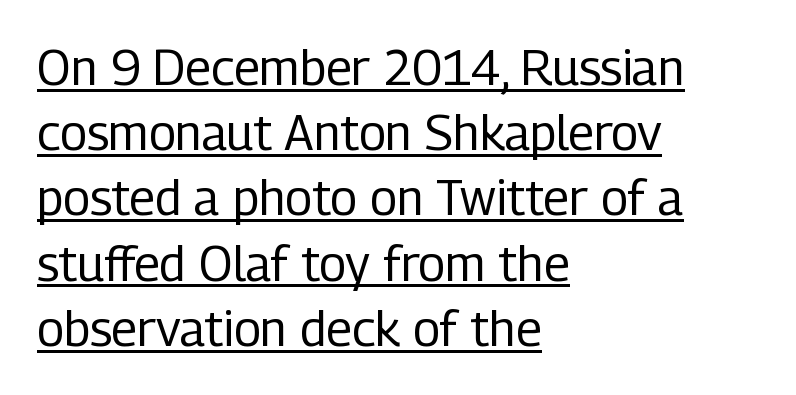
The image shows 49 px regular-weight, condensed sans-serif type, upright; set left-aligned, normal line spacing (1.33x), normal letter spacing, underlined; low stroke contrast and a medium x-height.
